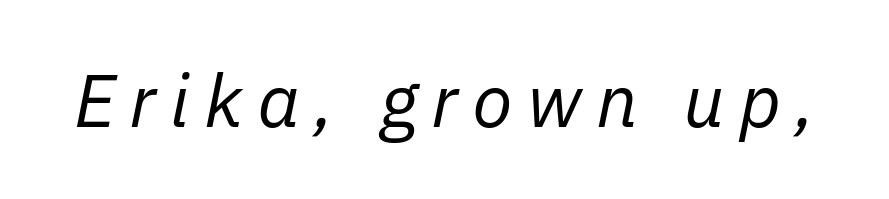
Q: Is the text bold? A: No.
Q: Is the text italic (slanted)? A: Yes, it leans right by about 11 degrees.
Q: Is the text underlined? A: No.
Q: Width (condensed, normal, or wide)? A: Normal.
Q: Stroke contrast? A: Low.
Q: x-height? A: Medium.
Q: Monospaced? A: No.
